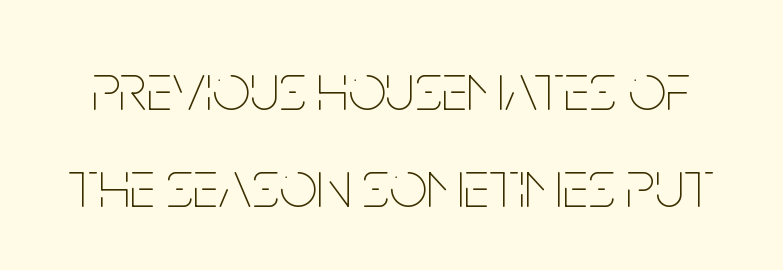
The image shows 67 px thin, condensed type, upright; set normal line spacing (1.45x), normal letter spacing, not underlined; low stroke contrast and a large x-height.
